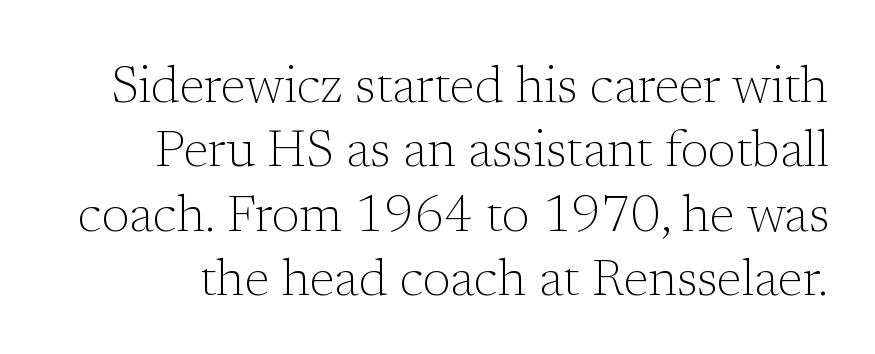
A typesetter would call this leading conventional body-copy spacing. These lines keep a tight, regular rhythm from letter to letter. Notice how the stems are strictly vertical — no italics here. The characters are drawn with everyday or finer stroke widths. In terms of letterform style, serifs are clearly present.
